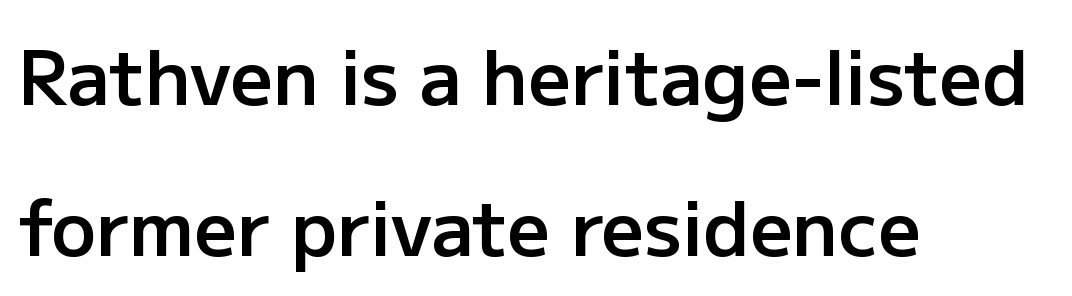
{"serif": "no", "italic": "no", "bold": "semi", "weight": "semibold", "width": "normal", "stroke_contrast": "low", "x_height": "medium", "monospaced": "no", "underline": "no", "align": "left", "line_spacing": "loose", "line_spacing_ratio": 2.01, "letter_spacing": "normal", "letter_spacing_em": 0.0, "glyph_px": 75}
